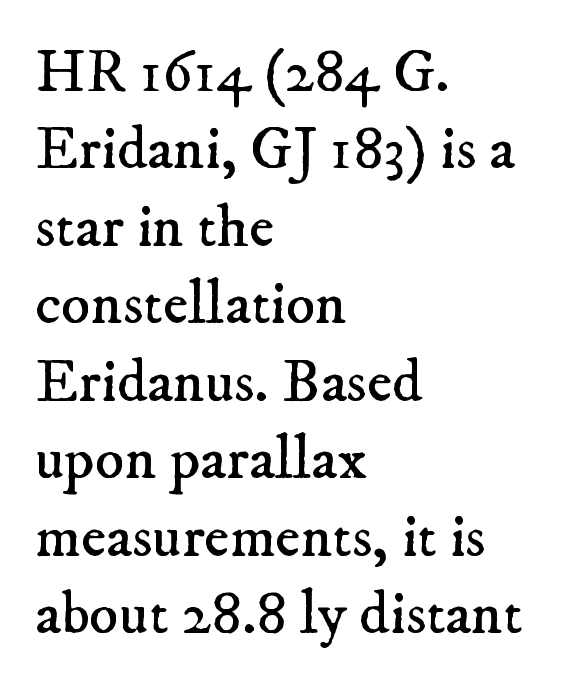
The image shows 61 px regular-weight serif type; set left-aligned, normal line spacing (1.27x), normal letter spacing, not underlined; low stroke contrast and a small x-height.
